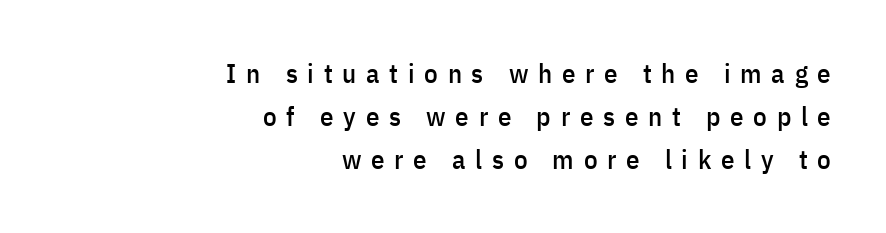
Q: Is the text italic (slanted)? A: No, it is upright.
Q: Is the text underlined? A: No.
Q: How is the paragraph aligned? A: Right-aligned.
Q: Is the spacing between letters normal or unusually wide? A: Unusually wide.
Q: Is the spacing between lines tight, normal or loose? A: Normal.
